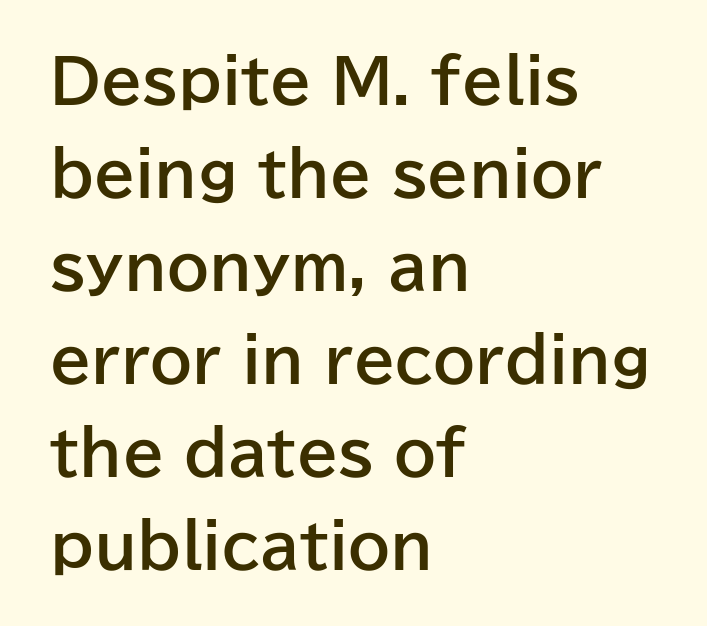
{"serif": "no", "italic": "no", "bold": "yes", "weight": "bold", "width": "normal", "stroke_contrast": "low", "x_height": "medium", "monospaced": "no", "underline": "no", "align": "left", "line_spacing": "normal", "line_spacing_ratio": 1.55, "letter_spacing": "normal", "letter_spacing_em": 0.0, "glyph_px": 60}
